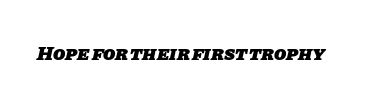
{"bold": "yes", "underline": "no", "letter_spacing": "normal", "letter_spacing_em": 0.0, "glyph_px": 20}
